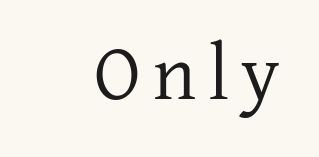
The image shows 78 px regular-weight serif type, upright; set not underlined; low stroke contrast and a medium x-height.
